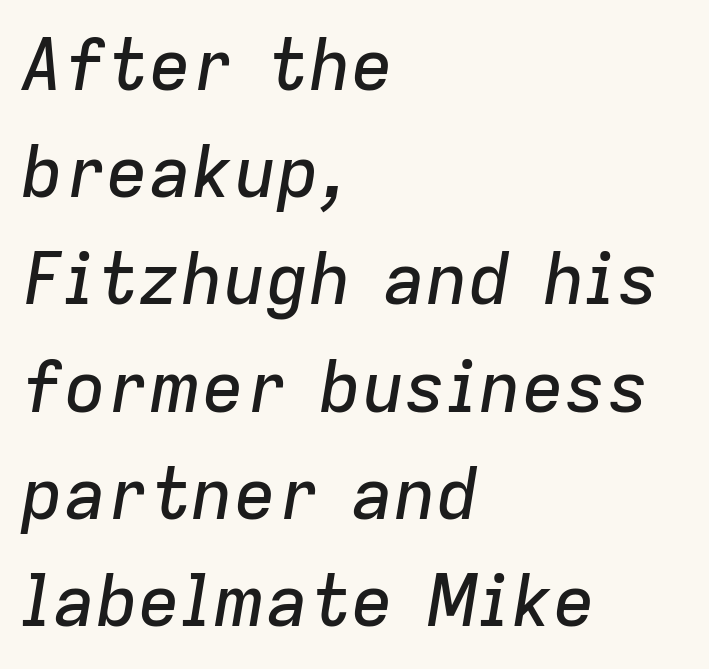
The image shows 71 px text type, italic (leaning right); set left-aligned, normal line spacing (1.51x), normal letter spacing, not underlined; low stroke contrast and a medium x-height.
